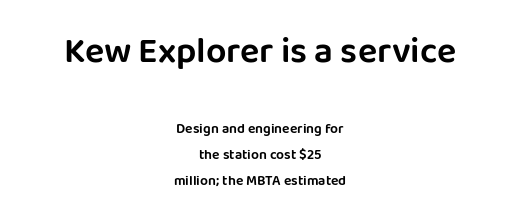
Q: Is the text italic (slanted)? A: No, it is upright.
Q: Is the typeface a serif or a sans-serif typeface? A: Sans-serif.
Q: Is the text underlined? A: No.
Q: How is the paragraph aligned? A: Centered.
Q: Is the spacing between letters normal or unusually wide? A: Normal.
Q: Which block of text is set in a larger size, the first (top) or the second (bottom)? A: The first (top) one.
Q: Width (condensed, normal, or wide)? A: Normal.
Q: Stroke contrast? A: Low.
Q: x-height? A: Large.
Q: Monospaced? A: No.
